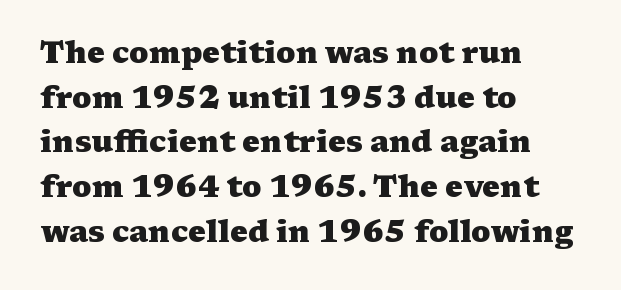
The image shows 30 px heavy, wide serif type, upright; set left-aligned, normal line spacing (1.49x), normal letter spacing, not underlined; medium stroke contrast and a medium x-height.
